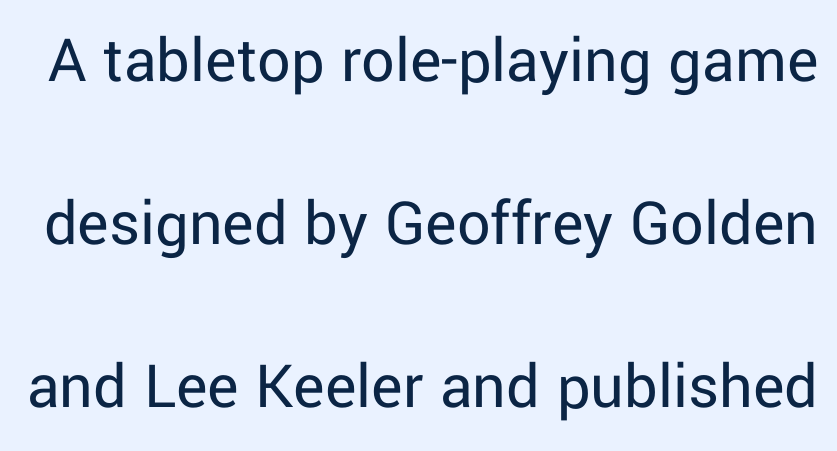
Q: Is the text bold? A: No.
Q: Is the text italic (slanted)? A: No, it is upright.
Q: Is the typeface a serif or a sans-serif typeface? A: Sans-serif.
Q: Is the text underlined? A: No.
Q: Is the spacing between letters normal or unusually wide? A: Normal.
Q: Is the spacing between lines tight, normal or loose? A: Loose.
Q: Width (condensed, normal, or wide)? A: Normal.
Q: Stroke contrast? A: Low.
Q: x-height? A: Medium.
Q: Monospaced? A: No.
